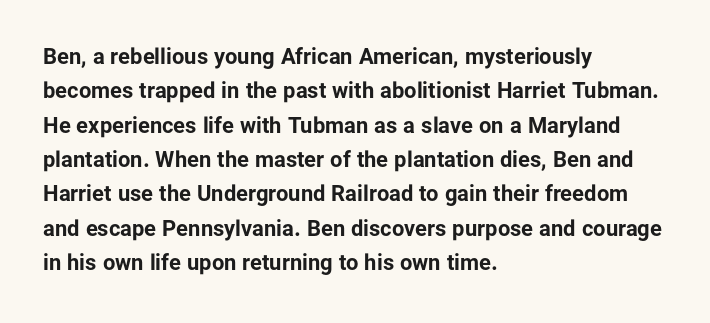
Upright lettering throughout. Just letters on the line, the space beneath them empty. The vertical gap from one line to the next is medium. Strong, thick strokes mark this as bold type. Short and long lines alike share a common starting point at left.
